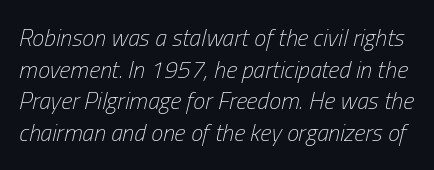
{"italic": "yes", "lean": "right", "slant_degrees": 13, "bold": "no", "underline": "no", "line_spacing": "normal", "line_spacing_ratio": 1.32, "letter_spacing": "normal", "letter_spacing_em": 0.0, "glyph_px": 24}
